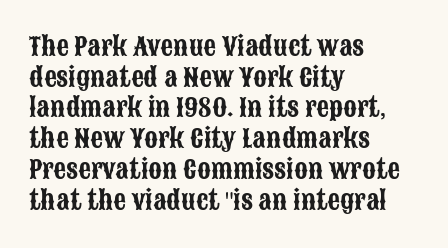
Q: Is the text italic (slanted)? A: No, it is upright.
Q: Is the text underlined? A: No.
Q: How is the paragraph aligned? A: Left-aligned.
Q: Is the spacing between letters normal or unusually wide? A: Normal.
